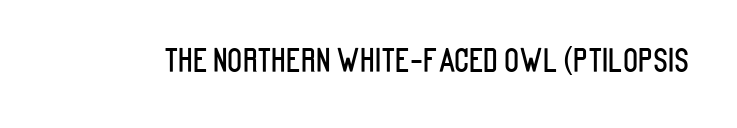
{"serif": "no", "italic": "no", "width": "condensed", "stroke_contrast": "low", "x_height": "large", "monospaced": "no", "underline": "no", "letter_spacing": "normal", "letter_spacing_em": 0.0, "glyph_px": 31}
